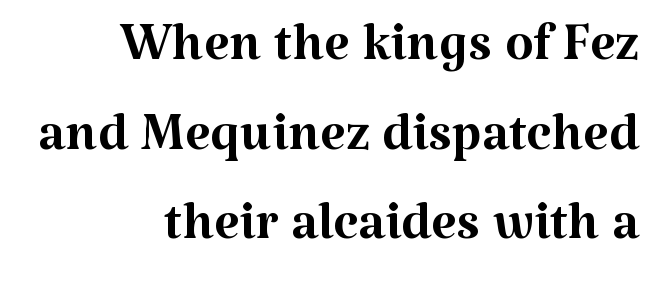
All the whitespace from short lines collects on the left. Compared with typical body copy, the letter spacing here is the same. Stems and bowls with no extra thickness — not bold. Note the varied advance widths — an 'i' is clearly narrower than an 'm'. The glyphs in this specimen are seriffed. Characters remain perfectly vertical along every line.
